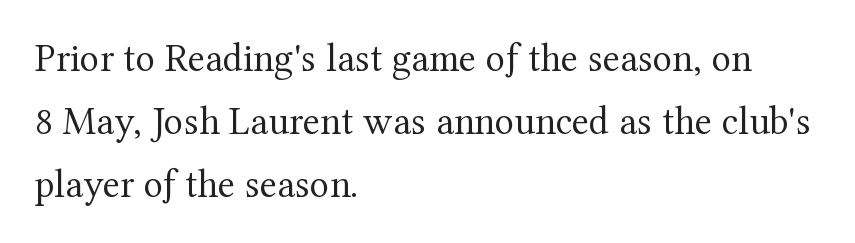
I'd call this a serif setting — the letters wear small feet. Every character sits straight up, as roman type does. Weight: regular or lighter. You could not count columns in this text — the font is proportionally spaced. The space beneath each line is pristine and unruled.
